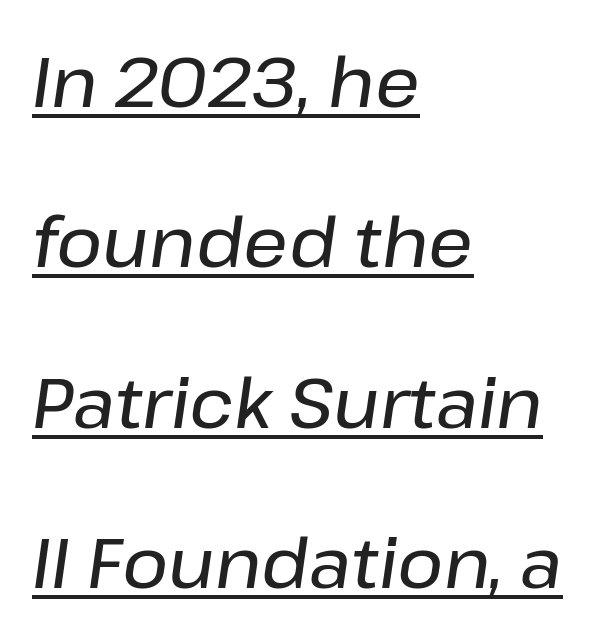
Q: Is the text italic (slanted)? A: Yes, it leans right by about 8 degrees.
Q: Is the text underlined? A: Yes.
Q: How is the paragraph aligned? A: Left-aligned.
Q: Is the spacing between letters normal or unusually wide? A: Normal.
Q: Is the spacing between lines tight, normal or loose? A: Loose.
Q: Width (condensed, normal, or wide)? A: Normal.
Q: Stroke contrast? A: Low.
Q: x-height? A: Medium.
Q: Monospaced? A: No.
